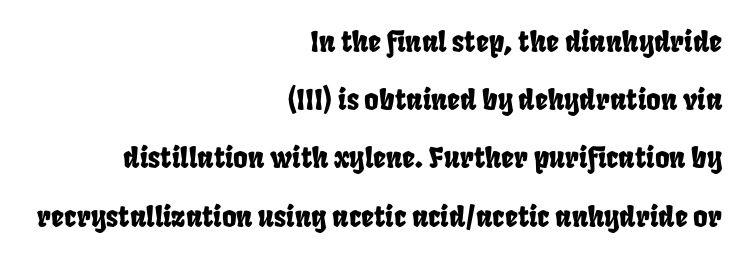
The lines are quadded right. Interline gaps are noticeably wide in this sample. The specimen omits any rule beneath the text block's lines. Tracking here is standard; glyphs follow each other at the usual distance.
